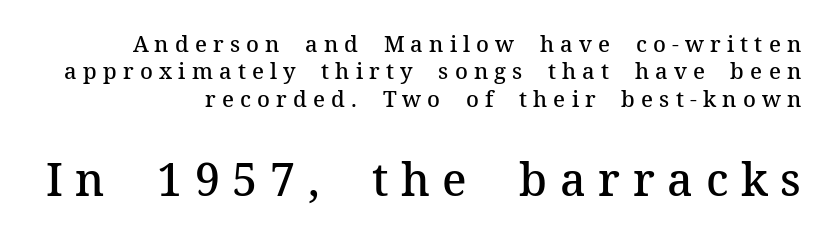
The image shows 45 px semibold serif type, upright; set right-aligned, line spacing 1.24x, unusually wide letter spacing (+0.28 em), not underlined; the second (bottom) block is 2.05x larger; medium stroke contrast and a medium x-height.
